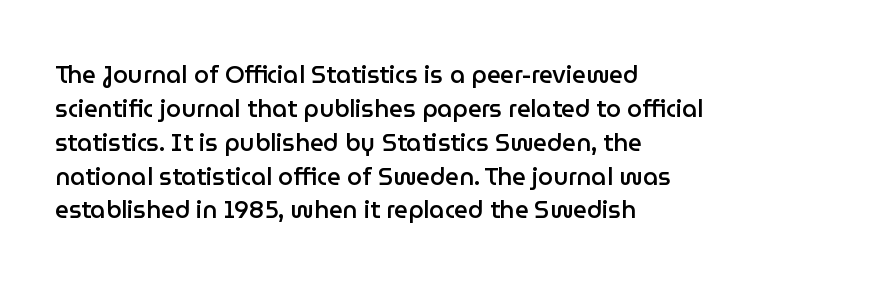
Does the weight exceed regular? Yes, but only to semibold. The glyphs are unaccompanied by any horizontal stroke below them. Line starts are locked; line ends wander. Leading: standard.
